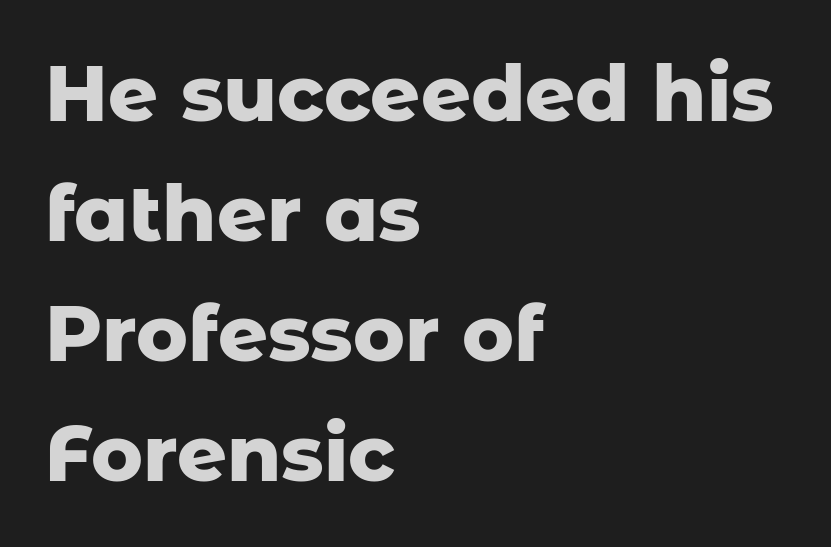
{"serif": "no", "italic": "no", "bold": "yes", "weight": "heavy", "width": "normal", "stroke_contrast": "low", "x_height": "medium", "monospaced": "no", "underline": "no", "align": "left", "line_spacing": "normal", "line_spacing_ratio": 1.54, "letter_spacing": "normal", "letter_spacing_em": 0.0, "glyph_px": 78}
